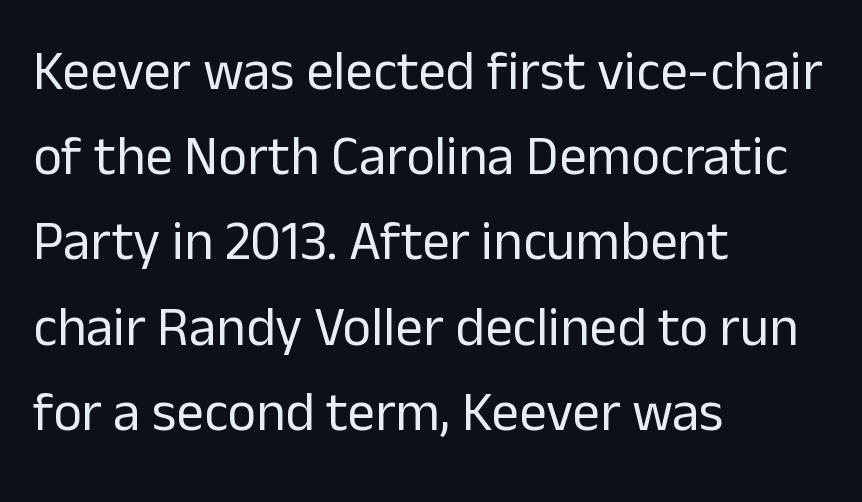
Horizontal alignment here is leftward, the default for most running prose. Students, observe: this is what conventionally led text looks like. The rendering shows plain stroke endings on the letterforms — a sans-serif design. Stem width sits at or under what a default text font uses. Every character sits straight up, as roman type does. The rendering uses natural spacing where letterforms have individual widths.
